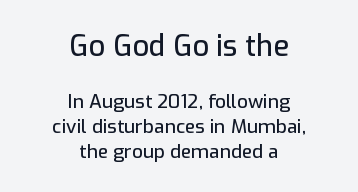
Q: Is the text italic (slanted)? A: No, it is upright.
Q: Is the typeface a serif or a sans-serif typeface? A: Sans-serif.
Q: Is the text underlined? A: No.
Q: How is the paragraph aligned? A: Centered.
Q: Is the spacing between letters normal or unusually wide? A: Normal.
Q: Is the spacing between lines tight, normal or loose? A: Normal.
Q: Which block of text is set in a larger size, the first (top) or the second (bottom)? A: The first (top) one.
Q: Width (condensed, normal, or wide)? A: Normal.
Q: Stroke contrast? A: Low.
Q: x-height? A: Medium.
Q: Monospaced? A: No.
